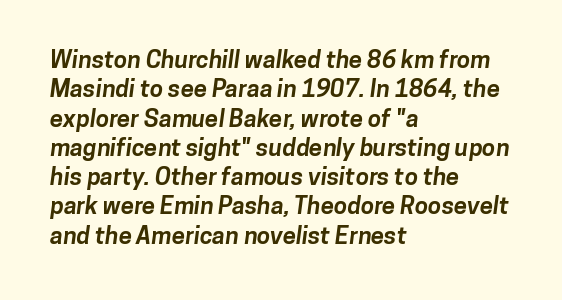
Left-aligned paragraph, ragged on the right. This is heavy type, rendered in bold. Letter spacing: default. The strip under each line holds only bare page.
